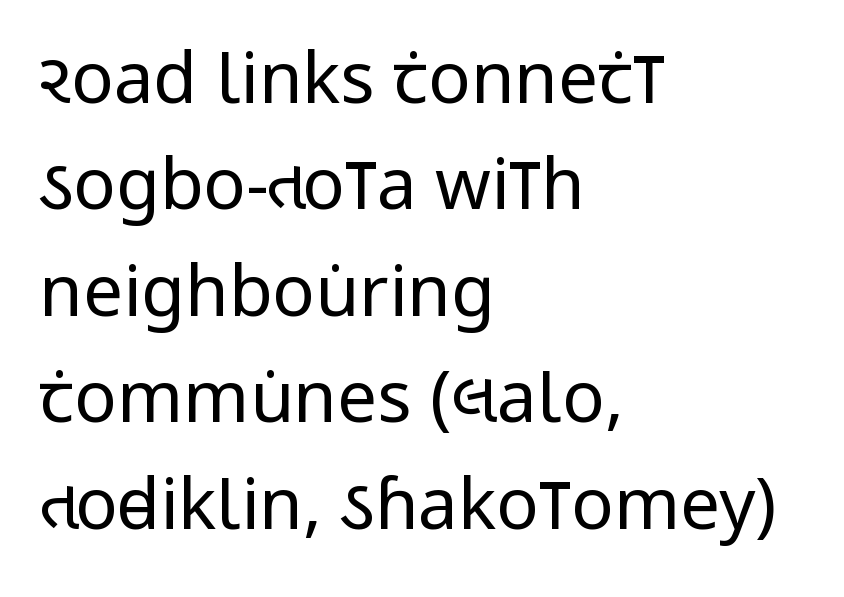
The image shows 71 px regular-weight, condensed sans-serif type, upright; set left-aligned, normal line spacing (1.5x), normal letter spacing, not underlined; low stroke contrast and a large x-height.
